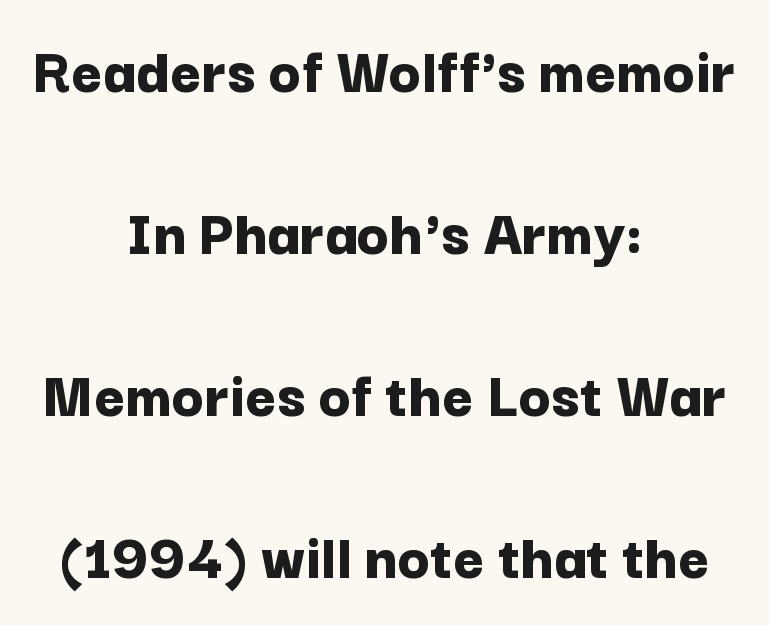
Q: Is the text bold? A: Yes.
Q: Is the text italic (slanted)? A: No, it is upright.
Q: Is the typeface a serif or a sans-serif typeface? A: Sans-serif.
Q: Is the text underlined? A: No.
Q: How is the paragraph aligned? A: Centered.
Q: Is the spacing between letters normal or unusually wide? A: Normal.
Q: Is the spacing between lines tight, normal or loose? A: Loose.
Q: Width (condensed, normal, or wide)? A: Normal.
Q: Stroke contrast? A: Low.
Q: x-height? A: Medium.
Q: Monospaced? A: No.
